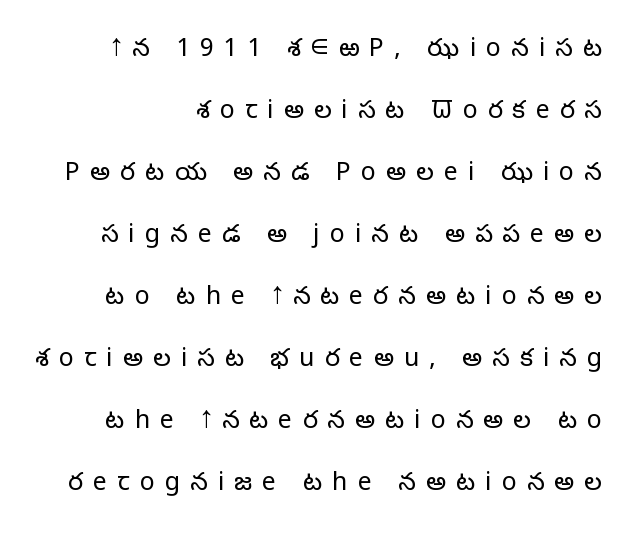
{"italic": "no", "bold": "no", "underline": "no", "line_spacing": "loose", "line_spacing_ratio": 2.48, "letter_spacing": "wide", "letter_spacing_em": 0.4, "glyph_px": 25}
